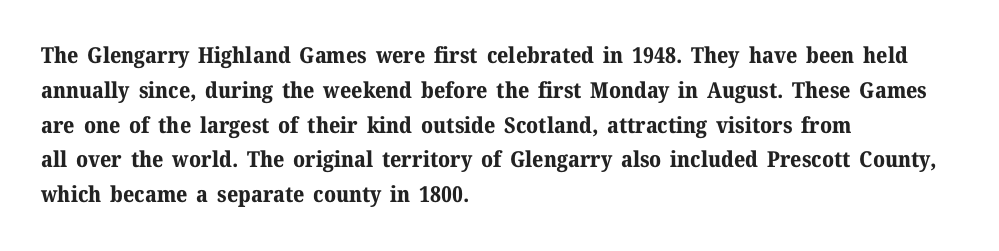
One-word summary of the alignment: left. Characters remain perfectly vertical along every line. Words float on clear page, feet unadorned. Look at the tracking — it's just the regular setting, nothing added.
